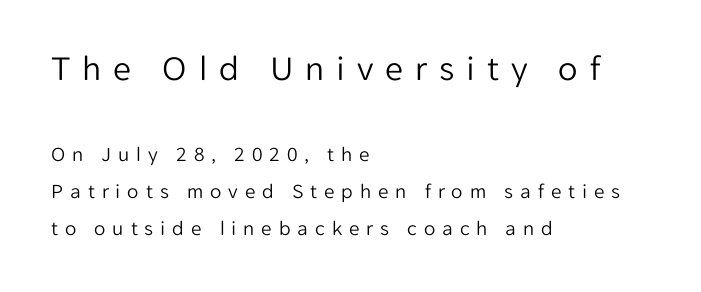
{"serif": "no", "italic": "no", "bold": "no", "weight": "light", "width": "normal", "stroke_contrast": "low", "x_height": "medium", "monospaced": "no", "underline": "no", "align": "left", "line_spacing_ratio": 1.77, "letter_spacing": "wide", "letter_spacing_em": 0.33, "larger_block": "first", "size_ratio": 1.71, "glyph_px": 36}
